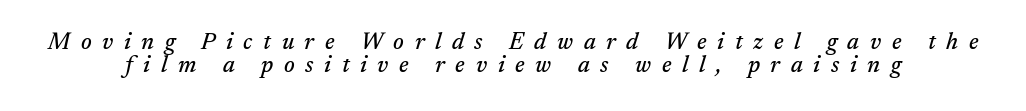
Q: Is the text italic (slanted)? A: Yes, it leans right by about 17 degrees.
Q: Is the text underlined? A: No.
Q: How is the paragraph aligned? A: Centered.
Q: Is the spacing between letters normal or unusually wide? A: Unusually wide.
Q: Is the spacing between lines tight, normal or loose? A: Tight.
